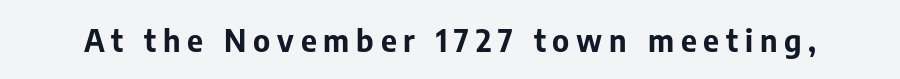
{"serif": "no", "italic": "no", "bold": "yes", "weight": "bold", "width": "normal", "stroke_contrast": "low", "x_height": "medium", "monospaced": "no", "underline": "no", "letter_spacing": "wide", "letter_spacing_em": 0.22, "glyph_px": 31}
